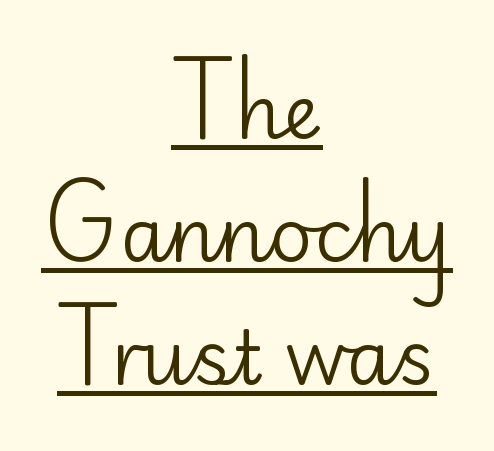
The image shows 75 px regular-weight sans-serif type, upright; set centered, normal line spacing (1.64x), normal letter spacing, underlined; low stroke contrast and a small x-height.
